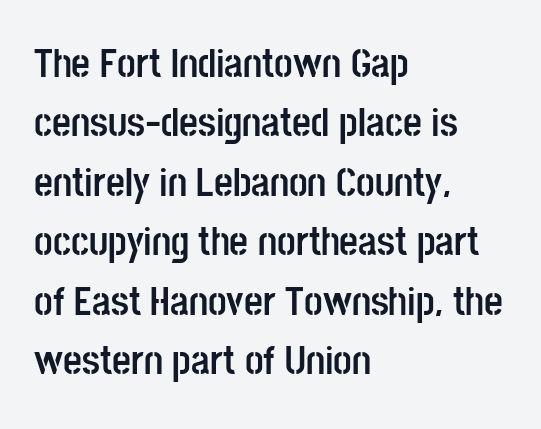
{"serif": "no", "italic": "no", "bold": "yes", "weight": "semibold", "width": "condensed", "stroke_contrast": "low", "x_height": "large", "monospaced": "no", "underline": "no", "align": "left", "line_spacing": "normal", "line_spacing_ratio": 1.45, "letter_spacing": "normal", "letter_spacing_em": 0.0, "glyph_px": 41}
